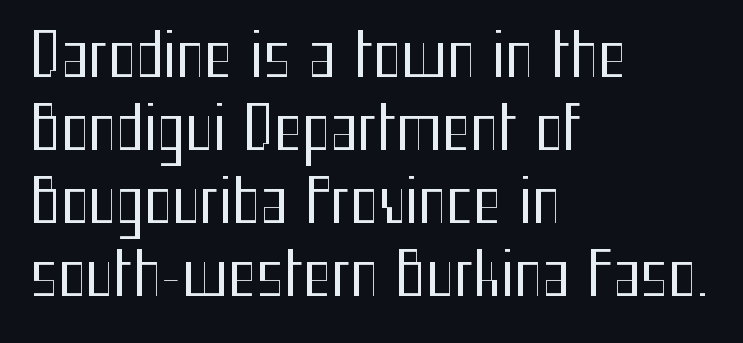
{"serif": "no", "italic": "no", "bold": "no", "weight": "regular", "width": "condensed", "stroke_contrast": "medium", "x_height": "medium", "monospaced": "no", "underline": "no", "align": "left", "line_spacing_ratio": 1.24, "letter_spacing": "normal", "letter_spacing_em": 0.0, "glyph_px": 59}
